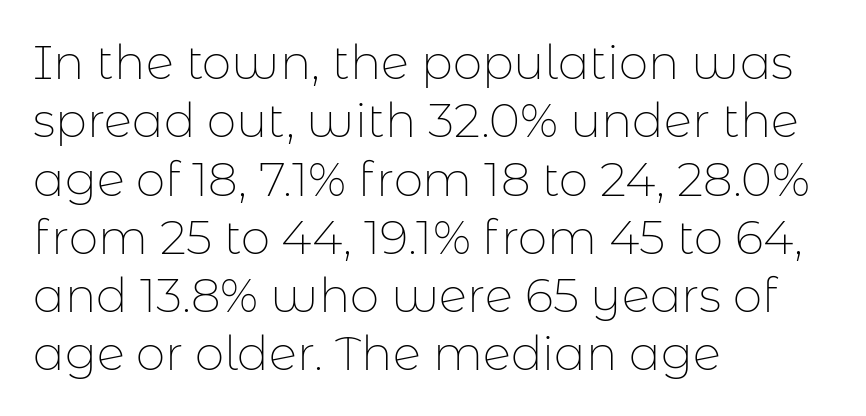
The rag falls on the right side of this text block. No italicization has been applied; the sample stays upright. Check the space under the baseline: it is left empty. The typeface has the unassuming heft of standard copy or less. Short note: letters normally spaced.
